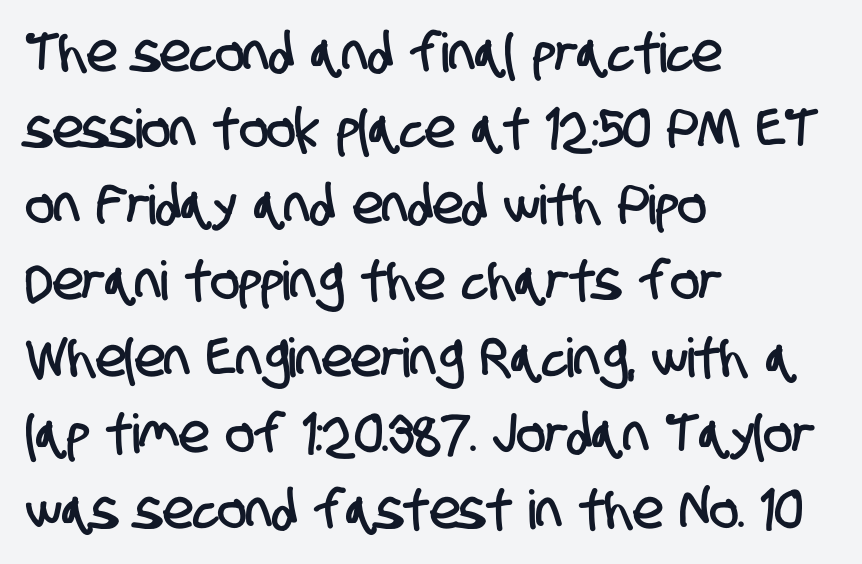
{"serif": "no", "width": "condensed", "stroke_contrast": "low", "x_height": "large", "monospaced": "no", "underline": "no", "align": "left", "line_spacing": "normal", "line_spacing_ratio": 1.41, "letter_spacing": "normal", "letter_spacing_em": 0.0, "glyph_px": 54}
